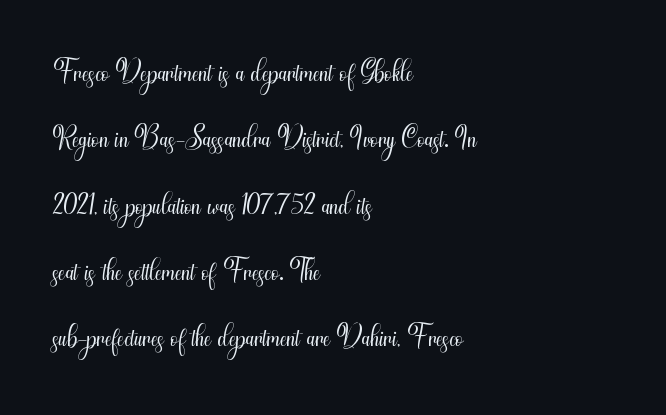
The image shows 42 px light, condensed sans-serif type; set left-aligned, normal line spacing (1.58x), normal letter spacing, not underlined; medium stroke contrast and a small x-height.
